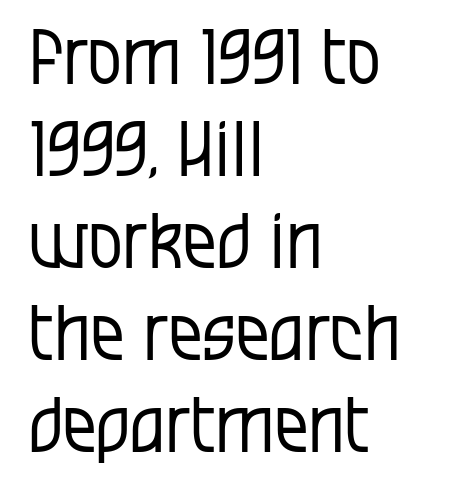
Q: Is the text bold? A: No.
Q: Is the text italic (slanted)? A: No, it is upright.
Q: Is the typeface a serif or a sans-serif typeface? A: Sans-serif.
Q: Is the text underlined? A: No.
Q: How is the paragraph aligned? A: Left-aligned.
Q: Is the spacing between letters normal or unusually wide? A: Normal.
Q: Width (condensed, normal, or wide)? A: Condensed.
Q: Stroke contrast? A: Low.
Q: x-height? A: Large.
Q: Monospaced? A: No.
